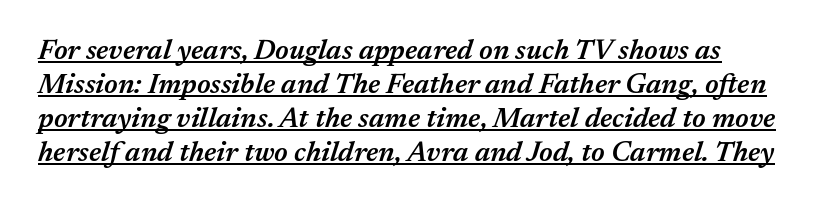
The image shows 28 px semibold type, italic (leaning right); set left-aligned, line spacing 1.21x, normal letter spacing, underlined; medium stroke contrast and a medium x-height.
